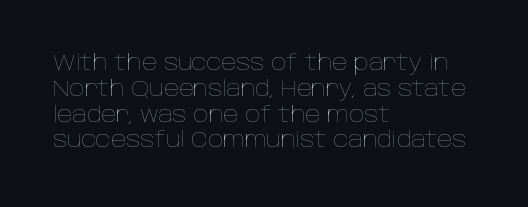
Visually the block forms a straight wall on the left and a jagged coastline on the right. This sample uses plain, unmodified letter spacing. The face looks like a standard text weight, possibly lighter. Check under the words: just untouched page. Does the lettering tilt? It doesn't — this is upright.
